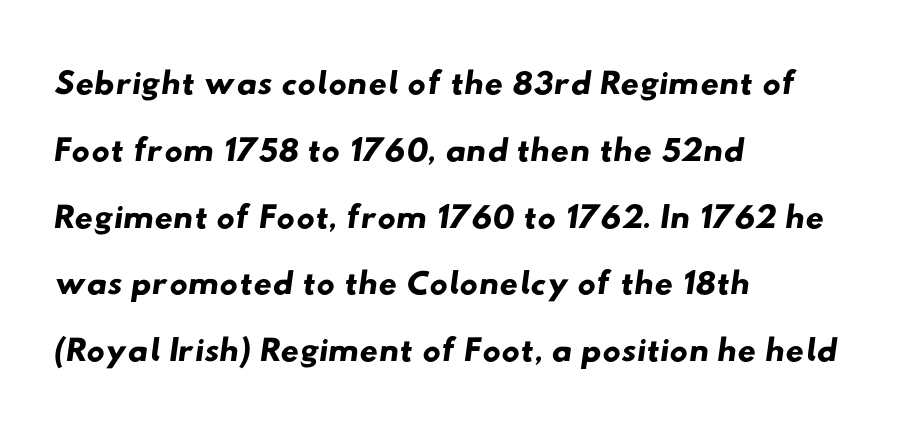
Short and long lines alike share a common starting point at left. This sample has the flowing, uneven cadence of proportional lettering. Lines of text with bare space underneath. These lines are composed in type without serifs.
